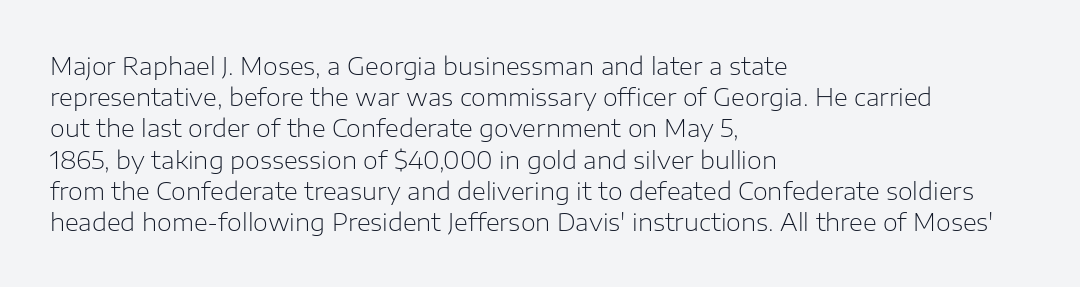
Q: Is the text bold? A: No.
Q: Is the text italic (slanted)? A: No, it is upright.
Q: Is the text underlined? A: No.
Q: How is the paragraph aligned? A: Left-aligned.
Q: Is the spacing between letters normal or unusually wide? A: Normal.
Q: Is the spacing between lines tight, normal or loose? A: Normal.
